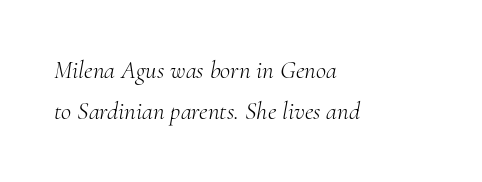
The image shows 25 px text type, italic (leaning right); set left-aligned, normal line spacing (1.65x), normal letter spacing, not underlined.
